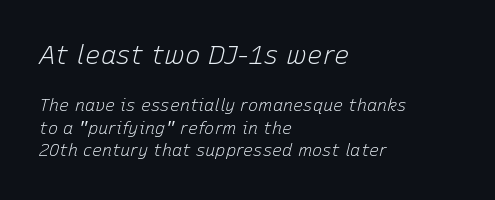
The image shows 26 px text type, italic (leaning right); set left-aligned, normal line spacing (1.32x), normal letter spacing, not underlined; the first (top) block is 1.53x larger.
